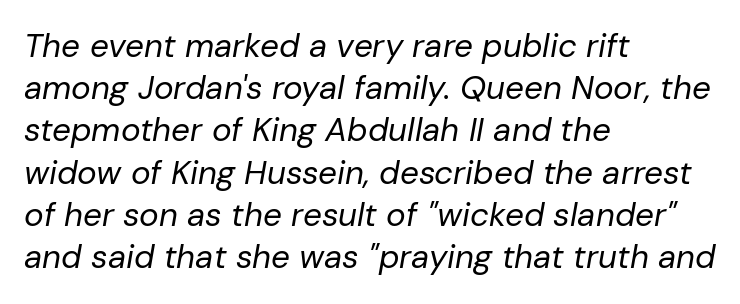
Q: Is the text bold? A: No.
Q: Is the text italic (slanted)? A: Yes, it leans right by about 10 degrees.
Q: Is the text underlined? A: No.
Q: How is the paragraph aligned? A: Left-aligned.
Q: Is the spacing between letters normal or unusually wide? A: Normal.
Q: Is the spacing between lines tight, normal or loose? A: Normal.
Q: Width (condensed, normal, or wide)? A: Normal.
Q: Stroke contrast? A: Low.
Q: x-height? A: Medium.
Q: Monospaced? A: No.
